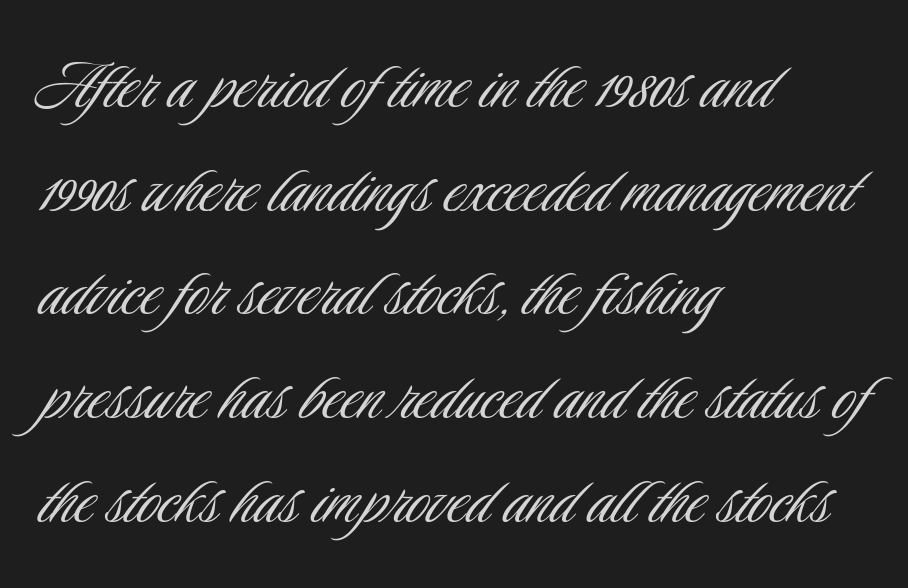
The image shows 78 px light, condensed sans-serif type; set left-aligned, normal line spacing (1.33x), normal letter spacing, not underlined; low stroke contrast and a small x-height.
